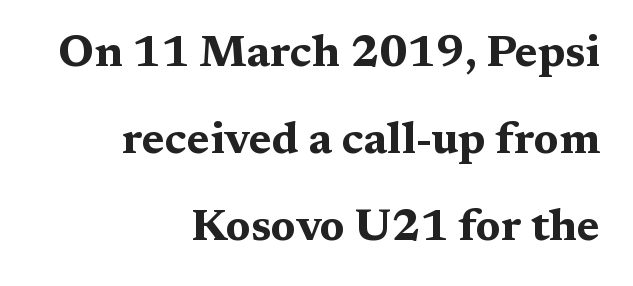
Q: Is the text bold? A: Yes.
Q: Is the text italic (slanted)? A: No, it is upright.
Q: Is the typeface a serif or a sans-serif typeface? A: Serif.
Q: Is the text underlined? A: No.
Q: How is the paragraph aligned? A: Right-aligned.
Q: Is the spacing between letters normal or unusually wide? A: Normal.
Q: Is the spacing between lines tight, normal or loose? A: Loose.
Q: Width (condensed, normal, or wide)? A: Wide.
Q: Stroke contrast? A: Medium.
Q: x-height? A: Medium.
Q: Monospaced? A: No.
